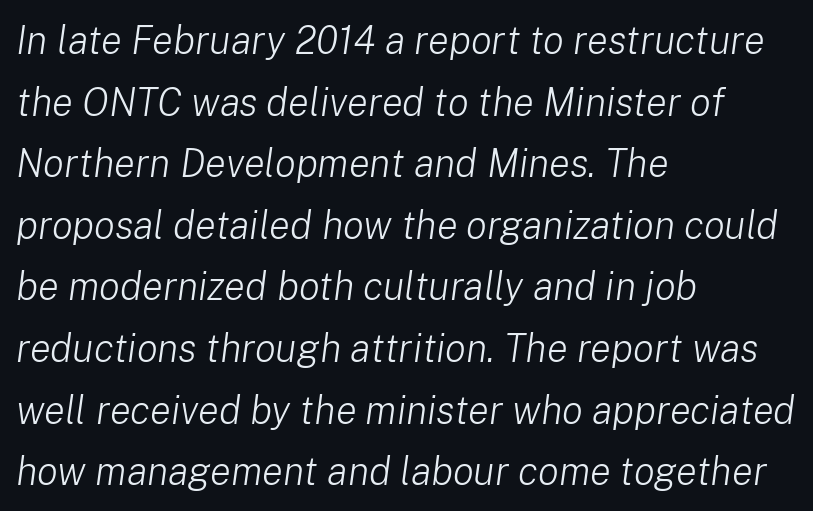
Q: Is the text bold? A: No.
Q: Is the text italic (slanted)? A: Yes, it leans right by about 8 degrees.
Q: Is the text underlined? A: No.
Q: How is the paragraph aligned? A: Left-aligned.
Q: Is the spacing between letters normal or unusually wide? A: Normal.
Q: Is the spacing between lines tight, normal or loose? A: Normal.
Q: Width (condensed, normal, or wide)? A: Normal.
Q: Stroke contrast? A: Low.
Q: x-height? A: Medium.
Q: Monospaced? A: No.
